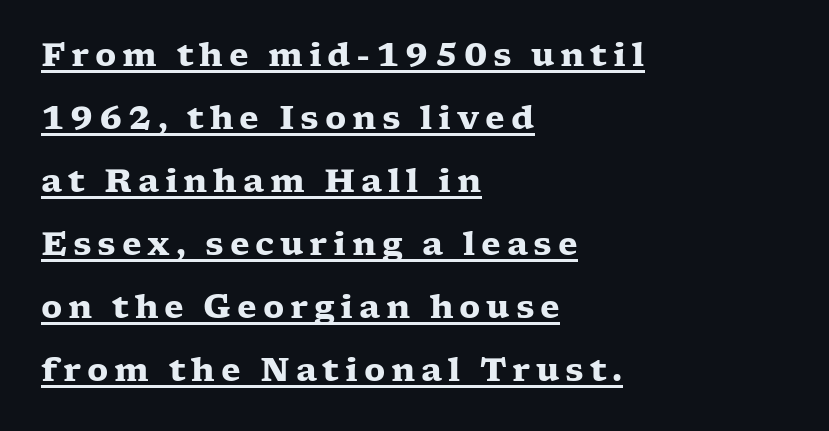
Is there any slant? The stems are plumb. The vertical gap from one line to the next is large. What weight is shown? A full bold with thick strokes. Look at the bottom of the vertical strokes: they flare into serifs here.
